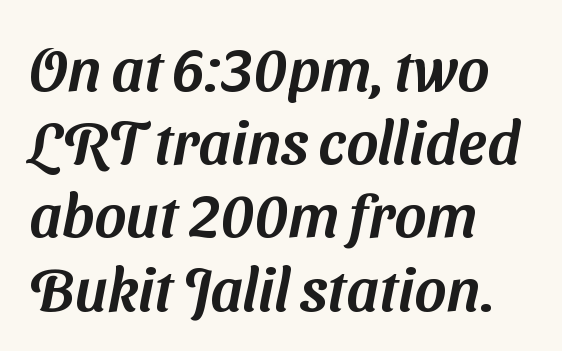
Q: Is the typeface a serif or a sans-serif typeface? A: Sans-serif.
Q: Is the text underlined? A: No.
Q: How is the paragraph aligned? A: Left-aligned.
Q: Is the spacing between letters normal or unusually wide? A: Normal.
Q: Width (condensed, normal, or wide)? A: Normal.
Q: Stroke contrast? A: Medium.
Q: x-height? A: Medium.
Q: Monospaced? A: No.
